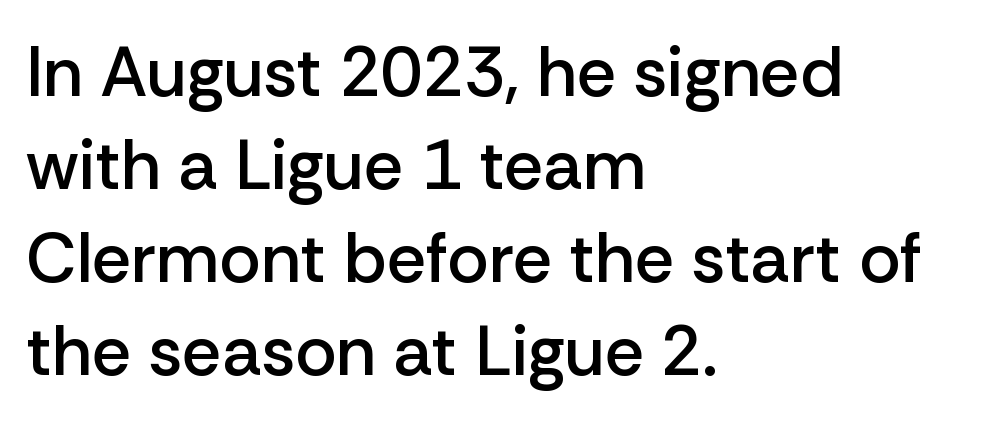
Decoration check: the copy has no underline. Characters remain perfectly vertical along every line. Note: no serifs on the glyphs. The rendering uses natural spacing where letterforms have individual widths. As a designer I'd log this as weight 600, semibold.
